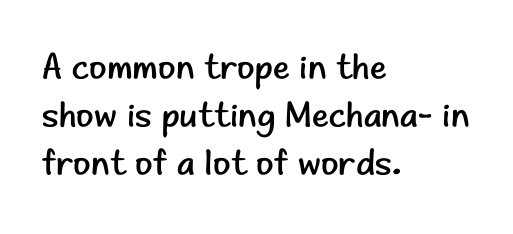
Glyph-to-glyph distance matches everyday printed text. A typesetter would label this face a sans. Quick note: underline off. The rendering uses natural spacing where letterforms have individual widths. The lines are quadded left. Horizontal bands of white between lines are of average thickness.
